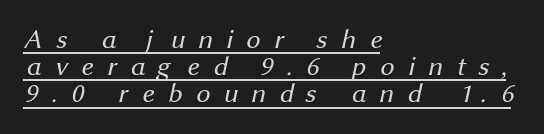
These glyphs show unthickened strokes, regular width or finer. Has an underline been added? It has. Examine the stroke ends and you'll find no serifs. The letters are spread apart with noticeably loose tracking.
